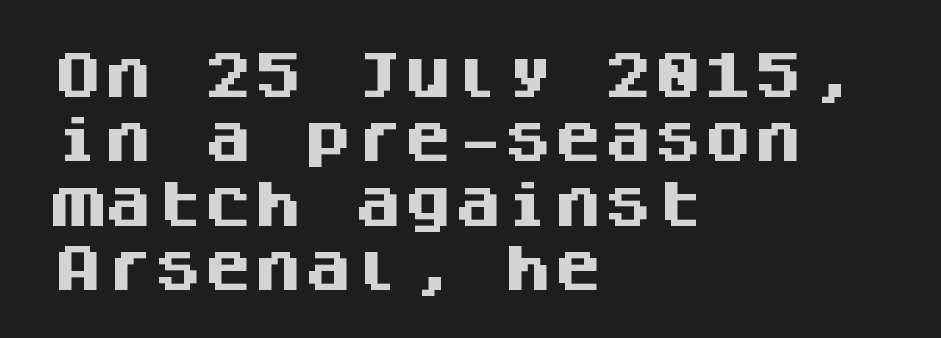
In terms of leading, this rendering sits right in the middle. Upright lettering throughout. The glyphs are unaccompanied by any horizontal stroke below them. Line beginnings align vertically; line endings do not.
